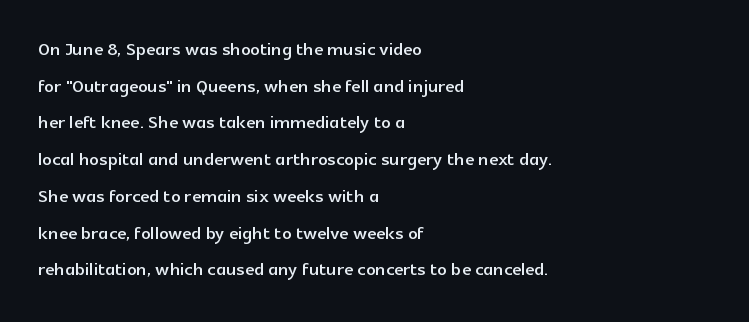
Q: Is the text italic (slanted)? A: No, it is upright.
Q: Is the text underlined? A: No.
Q: How is the paragraph aligned? A: Left-aligned.
Q: Is the spacing between letters normal or unusually wide? A: Normal.
Q: Is the spacing between lines tight, normal or loose? A: Normal.
